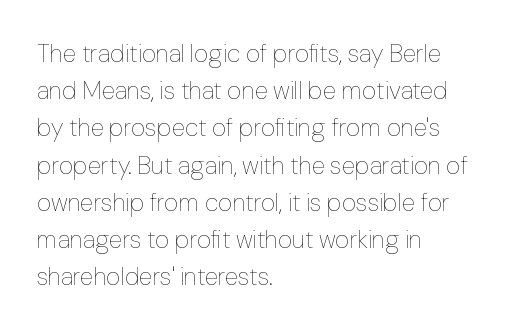
{"italic": "no", "bold": "no", "underline": "no", "align": "left", "line_spacing": "normal", "line_spacing_ratio": 1.49, "letter_spacing": "normal", "letter_spacing_em": 0.0, "glyph_px": 25}
